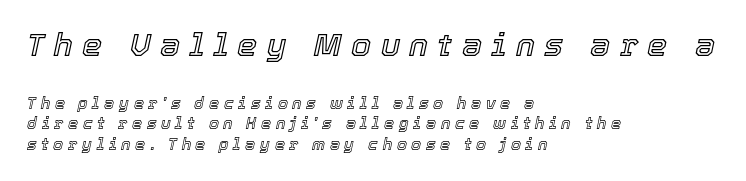
Descender tails drop into unmarked territory. The tracking reads as deliberately expanded to a designer's eye. What's the leading like? Ordinary, nothing unusual. Spacing verdict: proportional, widths tailored to each character. The text carries the slant typical of an italic or oblique font. Look at the glyph heights: the upper group is clearly the bigger setting.
